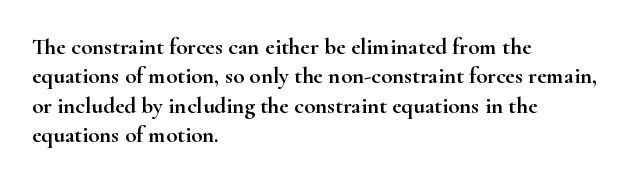
Q: Is the text italic (slanted)? A: No, it is upright.
Q: Is the text underlined? A: No.
Q: How is the paragraph aligned? A: Left-aligned.
Q: Is the spacing between letters normal or unusually wide? A: Normal.
Q: Is the spacing between lines tight, normal or loose? A: Normal.
